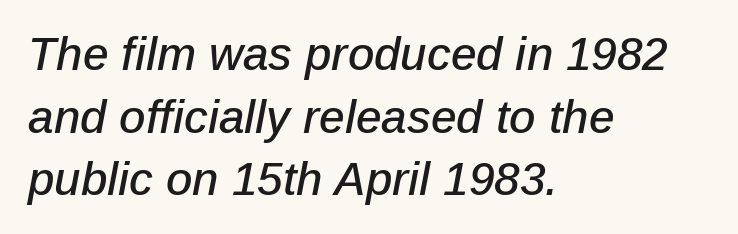
{"italic": "yes", "lean": "right", "slant_degrees": 12, "width": "normal", "stroke_contrast": "low", "x_height": "medium", "monospaced": "no", "underline": "no", "align": "left", "line_spacing": "normal", "line_spacing_ratio": 1.36, "letter_spacing": "normal", "letter_spacing_em": 0.0, "glyph_px": 46}
